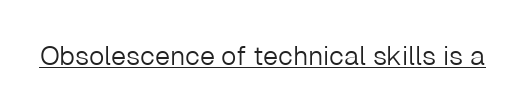
The image shows 27 px text type, upright; set normal letter spacing, underlined.
